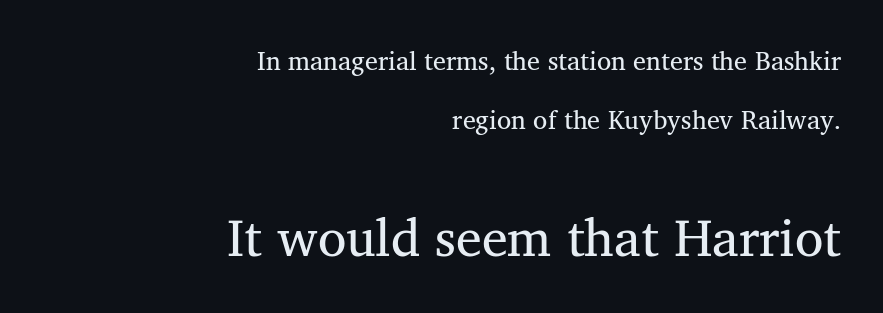
Q: Is the typeface a serif or a sans-serif typeface? A: Serif.
Q: Is the text underlined? A: No.
Q: How is the paragraph aligned? A: Right-aligned.
Q: Is the spacing between letters normal or unusually wide? A: Normal.
Q: Is the spacing between lines tight, normal or loose? A: Loose.
Q: Which block of text is set in a larger size, the first (top) or the second (bottom)? A: The second (bottom) one.
Q: Width (condensed, normal, or wide)? A: Normal.
Q: Stroke contrast? A: Medium.
Q: x-height? A: Medium.
Q: Monospaced? A: No.
